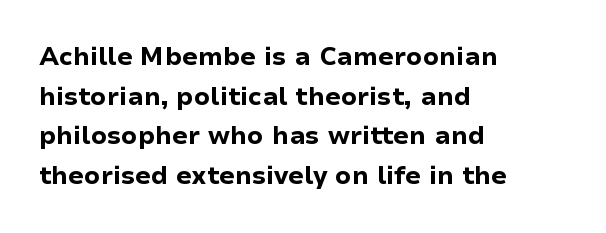
Q: Is the text bold? A: Yes.
Q: Is the text italic (slanted)? A: No, it is upright.
Q: Is the text underlined? A: No.
Q: How is the paragraph aligned? A: Left-aligned.
Q: Is the spacing between letters normal or unusually wide? A: Normal.
Q: Is the spacing between lines tight, normal or loose? A: Normal.
